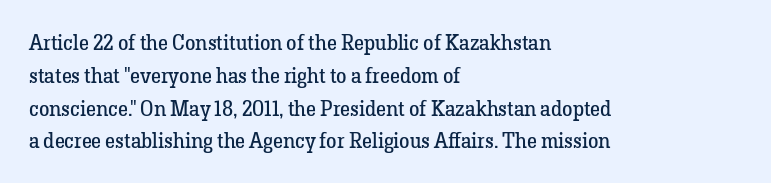
Upright lettering throughout. The rows are spaced the way most documents space them. These lines stack with their left ends in a neat column. The space beneath each line is pristine and unruled. This sample uses plain, unmodified letter spacing. Stem width sits at or under what a default text font uses.
